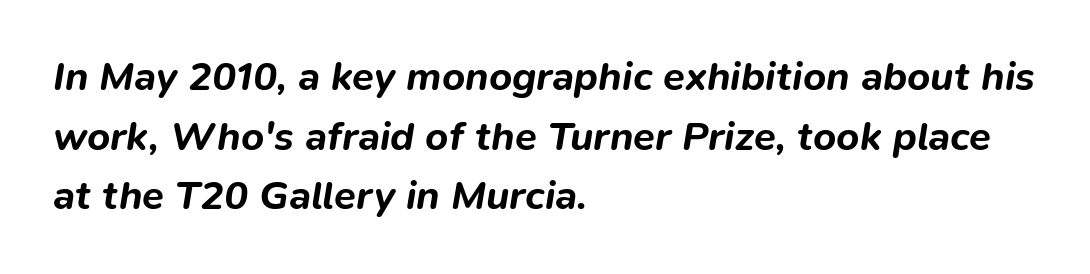
Tracking value appears to be zero — textbook default spacing. What's the leading like? Ordinary, nothing unusual. The letters advance in unequal steps, a hallmark of proportional type. Reading down the block, your eye returns to a fixed left position each line. Set as a true bold cut, around the 700 mark. There's an unmistakable incline to the writing here.
